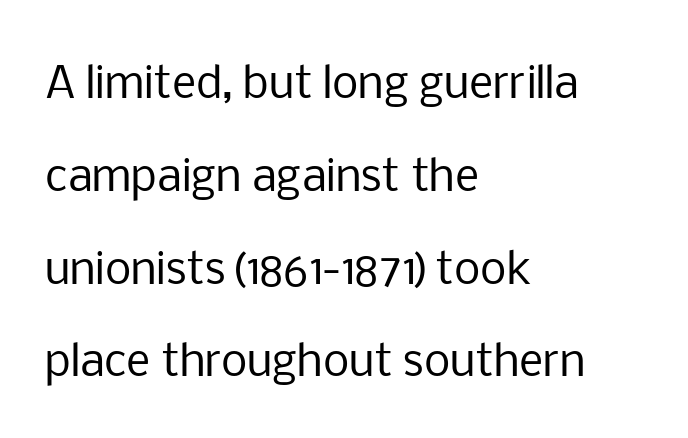
Q: Is the text bold? A: No.
Q: Is the text italic (slanted)? A: No, it is upright.
Q: Is the typeface a serif or a sans-serif typeface? A: Sans-serif.
Q: Is the text underlined? A: No.
Q: How is the paragraph aligned? A: Left-aligned.
Q: Is the spacing between letters normal or unusually wide? A: Normal.
Q: Is the spacing between lines tight, normal or loose? A: Loose.
Q: Width (condensed, normal, or wide)? A: Normal.
Q: Stroke contrast? A: Low.
Q: x-height? A: Medium.
Q: Monospaced? A: No.
